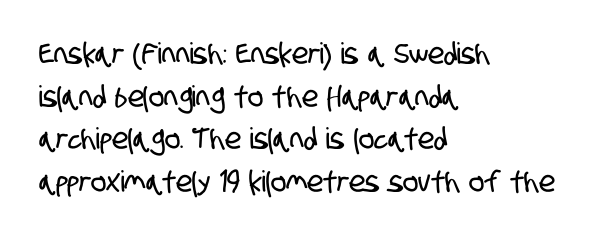
The area under the type is left untouched. Line spacing here is normal. The rendering uses natural spacing where letterforms have individual widths. The gaps between neighbouring characters are ordinary and unremarkable. Visually the block forms a straight wall on the left and a jagged coastline on the right.
